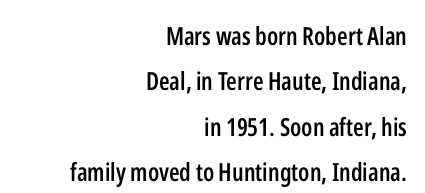
Q: Is the text bold? A: Semi-bold.
Q: Is the text italic (slanted)? A: No, it is upright.
Q: Is the text underlined? A: No.
Q: How is the paragraph aligned? A: Right-aligned.
Q: Is the spacing between letters normal or unusually wide? A: Normal.
